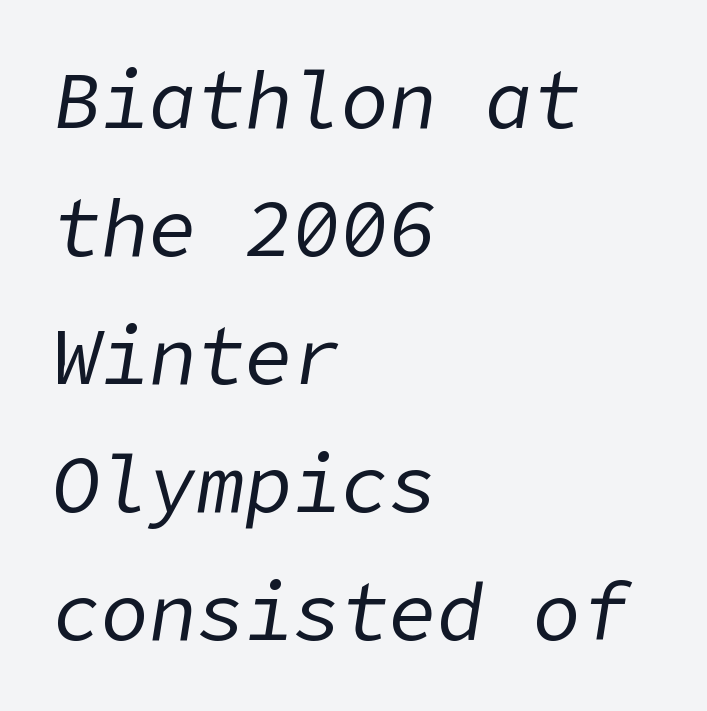
Compared with typical body copy, the letter spacing here is the same. Weight: regular or lighter. Tall strokes in this sample are angled rather than plumb. Each new line begins a customary step beneath the previous one. Line starts are locked; line ends wander.
